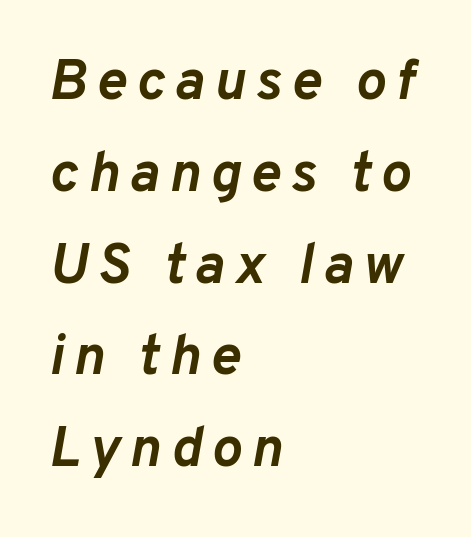
The image shows 57 px semibold type, italic (leaning right); set left-aligned, normal line spacing (1.61x), not underlined; low stroke contrast and a medium x-height.
